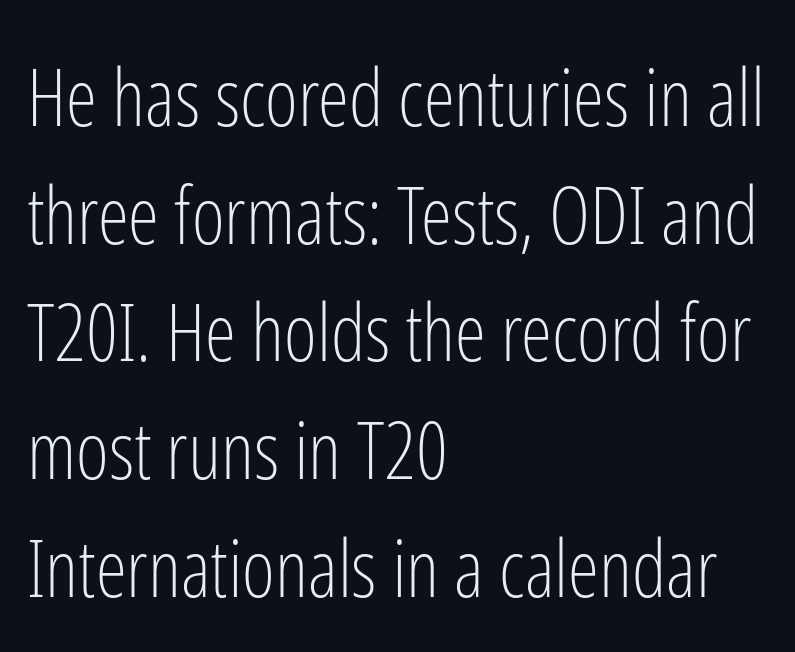
{"serif": "no", "italic": "no", "bold": "no", "weight": "light", "width": "condensed", "stroke_contrast": "low", "x_height": "medium", "monospaced": "no", "underline": "no", "align": "left", "line_spacing": "normal", "line_spacing_ratio": 1.49, "letter_spacing": "normal", "letter_spacing_em": 0.0, "glyph_px": 79}
